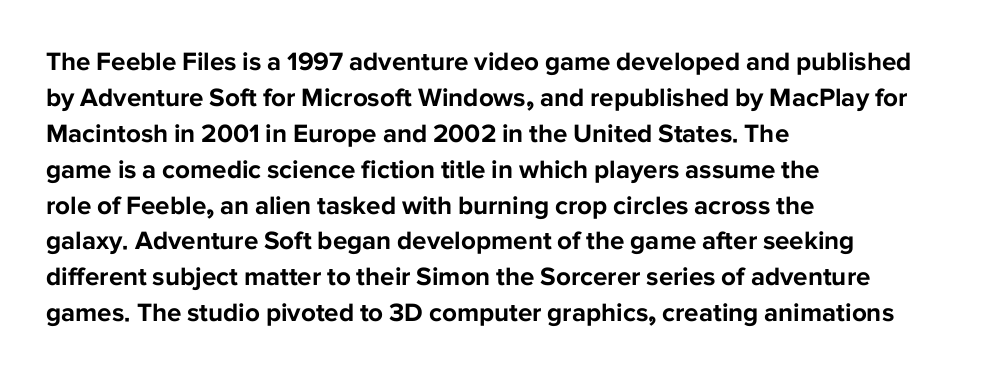
Q: Is the text bold? A: Yes.
Q: Is the text italic (slanted)? A: No, it is upright.
Q: Is the text underlined? A: No.
Q: How is the paragraph aligned? A: Left-aligned.
Q: Is the spacing between letters normal or unusually wide? A: Normal.
Q: Is the spacing between lines tight, normal or loose? A: Normal.
